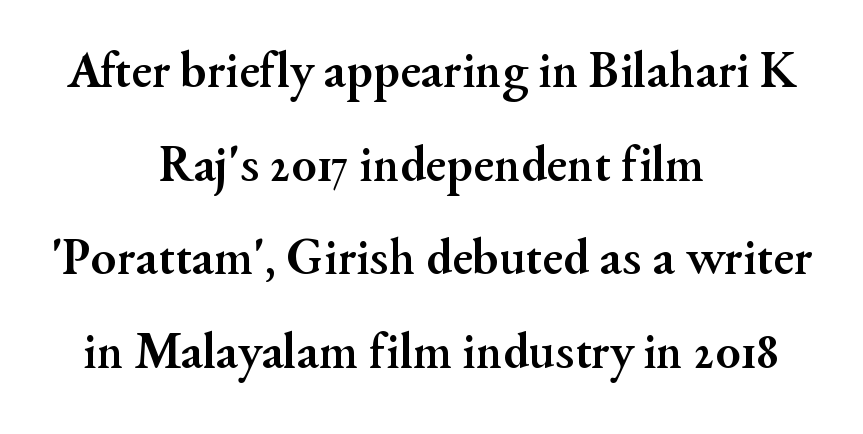
These lines keep a tight, regular rhythm from letter to letter. Which margin do the lines hug? Neither — every line sits in the middle. This sample has the flowing, uneven cadence of proportional lettering. Decoration check: the copy has no underline. The face used here is seriffed, in the tradition of book romans.
